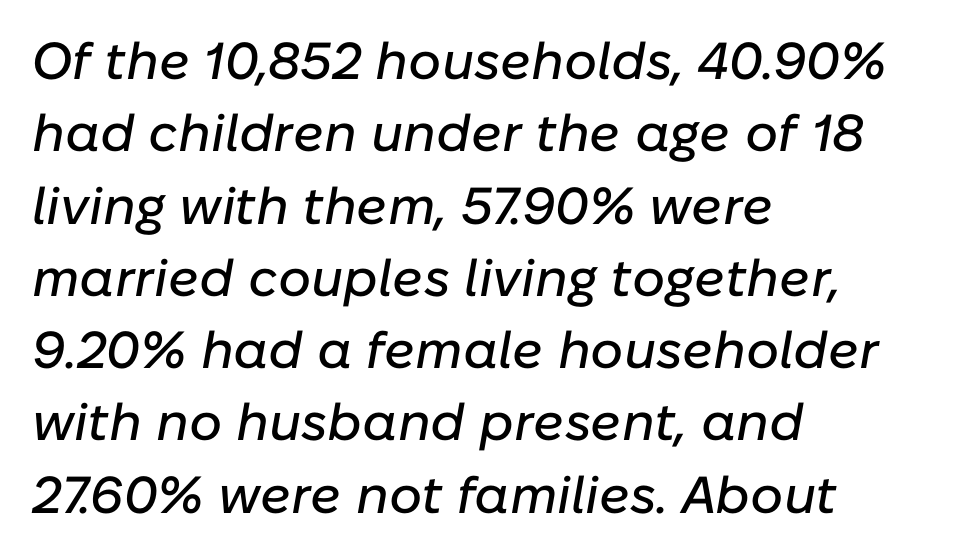
Think of a printed novel: that variable character pitch is what you see here. The gap between lines stays unmarked. Italic: yes, the glyphs are oblique. This sample is left-justified, so line endings fall wherever the words run out.
